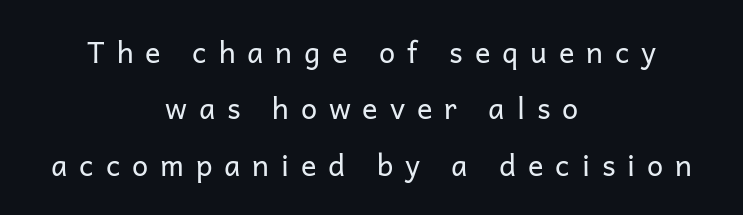
{"serif": "no", "italic": "no", "bold": "no", "weight": "regular", "width": "normal", "stroke_contrast": "low", "x_height": "medium", "monospaced": "no", "underline": "no", "align": "center", "line_spacing": "loose", "line_spacing_ratio": 1.94, "letter_spacing": "wide", "letter_spacing_em": 0.41, "glyph_px": 29}
